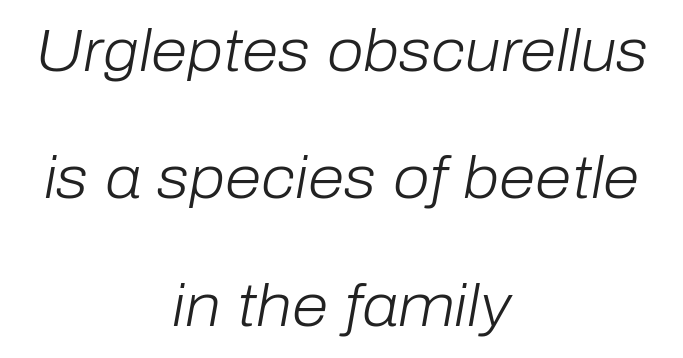
{"italic": "yes", "lean": "right", "slant_degrees": 10, "bold": "no", "weight": "light", "width": "normal", "stroke_contrast": "low", "x_height": "medium", "monospaced": "no", "underline": "no", "align": "center", "line_spacing": "loose", "line_spacing_ratio": 2.16, "letter_spacing": "normal", "letter_spacing_em": 0.0, "glyph_px": 59}
